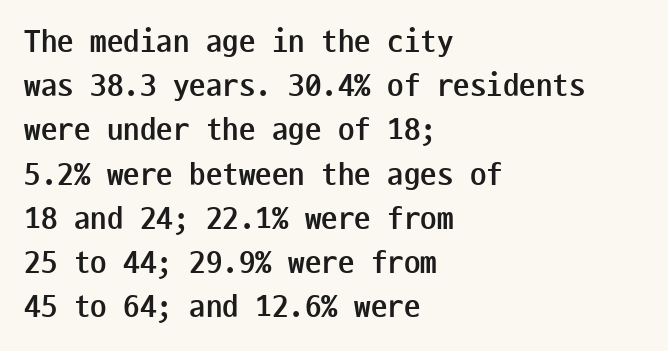
{"serif": "no", "italic": "no", "bold": "yes", "weight": "semibold", "width": "condensed", "stroke_contrast": "low", "x_height": "medium", "monospaced": "yes", "underline": "no", "align": "left", "line_spacing": "normal", "line_spacing_ratio": 1.34, "letter_spacing": "normal", "letter_spacing_em": 0.0, "glyph_px": 33}
